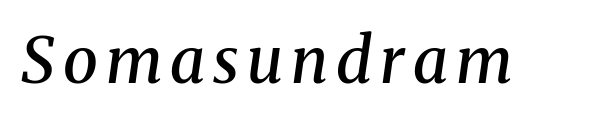
The image shows 63 px semibold serif type, italic (leaning right); set not underlined; medium stroke contrast and a medium x-height.
